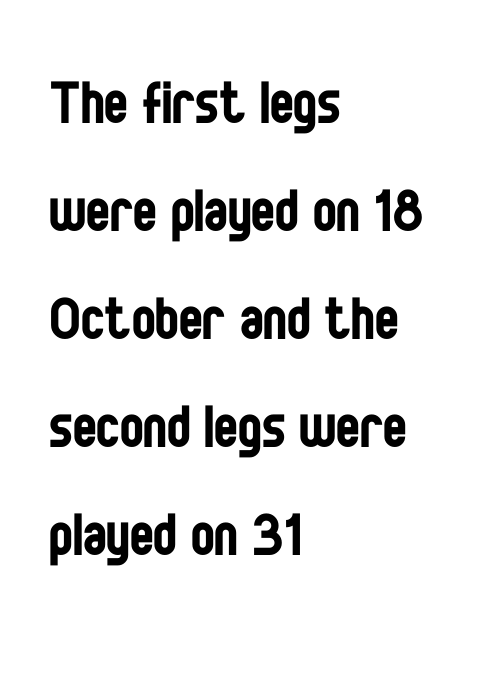
Q: Is the text bold? A: No.
Q: Is the text italic (slanted)? A: No, it is upright.
Q: Is the typeface a serif or a sans-serif typeface? A: Sans-serif.
Q: Is the text underlined? A: No.
Q: How is the paragraph aligned? A: Left-aligned.
Q: Is the spacing between letters normal or unusually wide? A: Normal.
Q: Is the spacing between lines tight, normal or loose? A: Normal.
Q: Width (condensed, normal, or wide)? A: Condensed.
Q: Stroke contrast? A: Low.
Q: x-height? A: Large.
Q: Monospaced? A: No.
